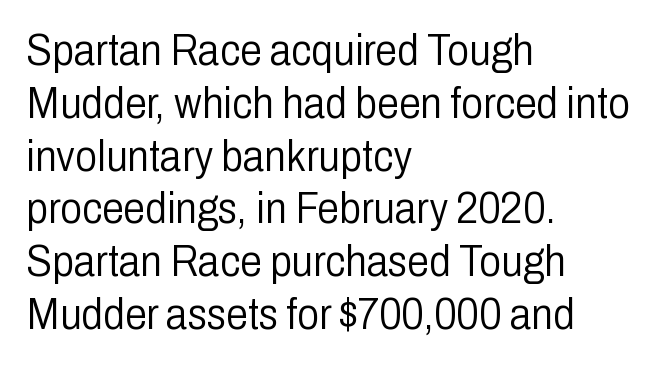
The image shows 44 px light, condensed sans-serif type, upright; set left-aligned, line spacing 1.2x, normal letter spacing, not underlined; low stroke contrast and a medium x-height.
